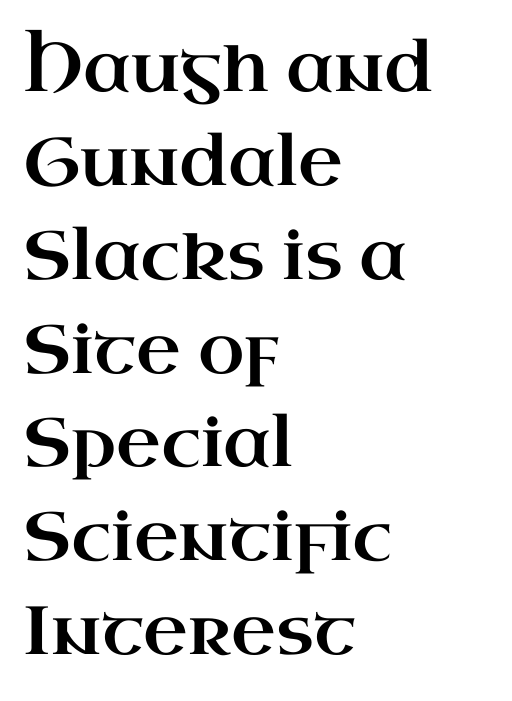
Q: Is the text italic (slanted)? A: No, it is upright.
Q: Is the typeface a serif or a sans-serif typeface? A: Serif.
Q: Is the text underlined? A: No.
Q: How is the paragraph aligned? A: Left-aligned.
Q: Is the spacing between letters normal or unusually wide? A: Normal.
Q: Is the spacing between lines tight, normal or loose? A: Normal.
Q: Width (condensed, normal, or wide)? A: Wide.
Q: Stroke contrast? A: High.
Q: x-height? A: Small.
Q: Monospaced? A: No.
